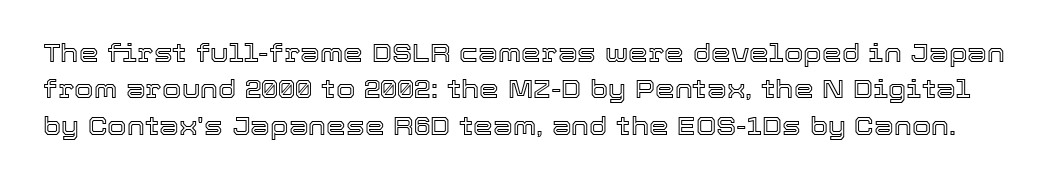
Q: Is the text italic (slanted)? A: No, it is upright.
Q: Is the text underlined? A: No.
Q: Is the spacing between letters normal or unusually wide? A: Normal.
Q: Is the spacing between lines tight, normal or loose? A: Normal.
